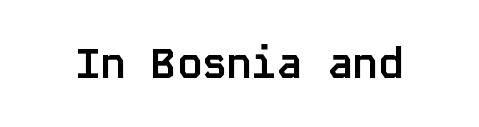
{"serif": "no", "italic": "no", "bold": "yes", "weight": "semibold", "width": "normal", "stroke_contrast": "low", "x_height": "large", "monospaced": "yes", "underline": "no", "letter_spacing": "normal", "letter_spacing_em": 0.0, "glyph_px": 42}
